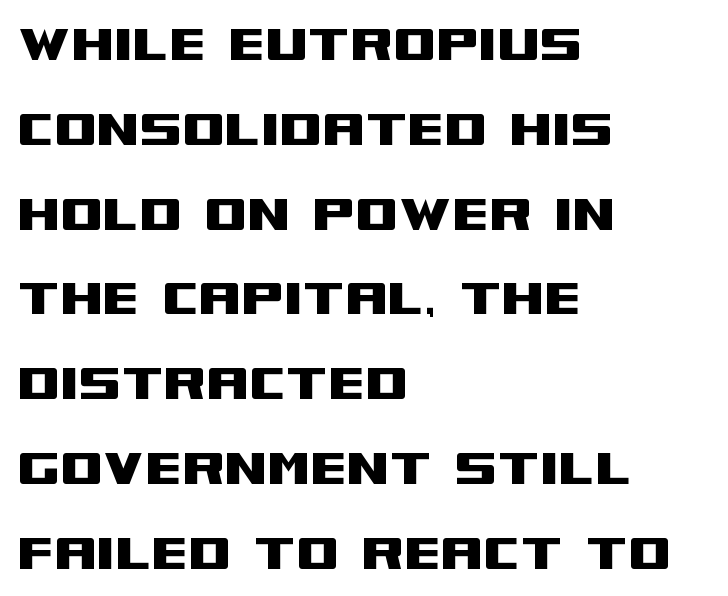
{"serif": "no", "italic": "no", "width": "wide", "stroke_contrast": "medium", "x_height": "large", "monospaced": "no", "underline": "no", "align": "left", "line_spacing": "normal", "line_spacing_ratio": 1.39, "letter_spacing": "normal", "letter_spacing_em": 0.0, "glyph_px": 61}
